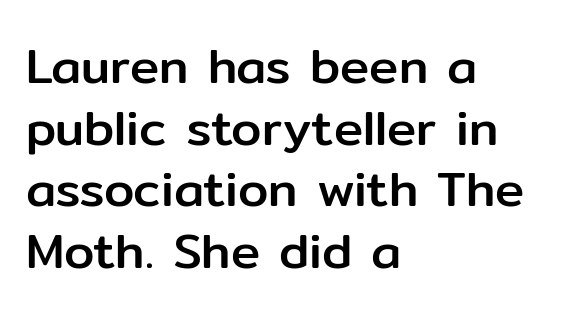
Each word holds together tightly as a unit, with standard inter-letter gaps. Here the designer chose a conventional face with non-uniform glyph widths. Check the space under the baseline: it is left empty. Serifs: no, the terminals of the letterforms are clean. The typesetter chose a ragged-right arrangement here.
